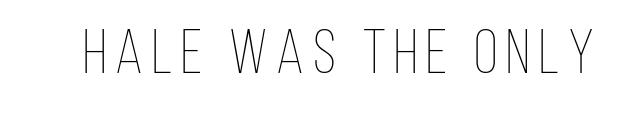
{"italic": "no", "bold": "no", "weight": "thin", "width": "condensed", "stroke_contrast": "low", "x_height": "large", "monospaced": "no", "underline": "no", "glyph_px": 62}
